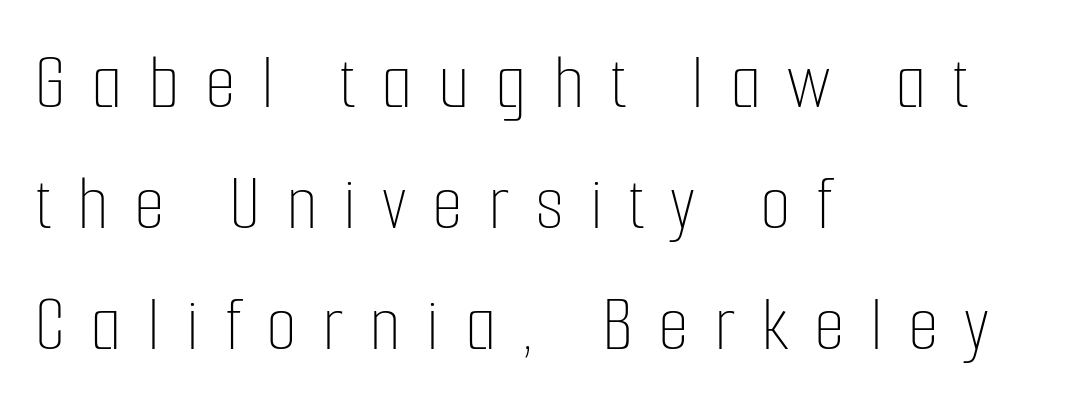
Q: Is the text bold? A: No.
Q: Is the text italic (slanted)? A: No, it is upright.
Q: Is the text underlined? A: No.
Q: How is the paragraph aligned? A: Left-aligned.
Q: Is the spacing between letters normal or unusually wide? A: Unusually wide.
Q: Is the spacing between lines tight, normal or loose? A: Normal.
Q: Width (condensed, normal, or wide)? A: Condensed.
Q: Stroke contrast? A: Low.
Q: x-height? A: Medium.
Q: Monospaced? A: No.
